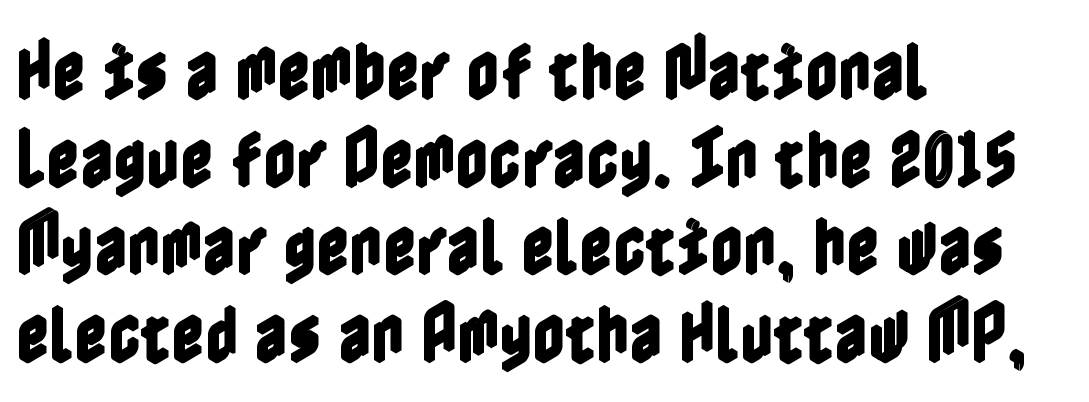
{"italic": "no", "width": "condensed", "x_height": "medium", "underline": "no", "align": "left", "line_spacing": "normal", "line_spacing_ratio": 1.37, "letter_spacing": "normal", "letter_spacing_em": 0.0, "glyph_px": 64}
